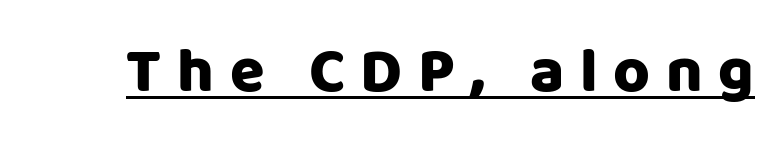
The font family rendered here belongs to the sans-serif group. Style check: upright. A typesetter would call this proportional, since set widths differ per character. The passage shown is underscored from start to finish. Honestly, the letter spacing is so wide it's the main thing you notice.
